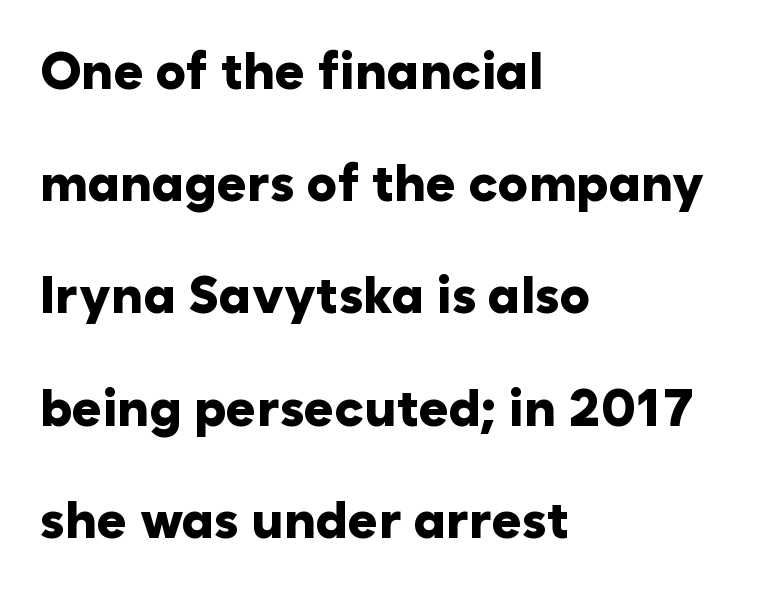
Q: Is the text bold? A: Yes.
Q: Is the text italic (slanted)? A: No, it is upright.
Q: Is the typeface a serif or a sans-serif typeface? A: Sans-serif.
Q: Is the text underlined? A: No.
Q: How is the paragraph aligned? A: Left-aligned.
Q: Is the spacing between letters normal or unusually wide? A: Normal.
Q: Is the spacing between lines tight, normal or loose? A: Loose.
Q: Width (condensed, normal, or wide)? A: Normal.
Q: Stroke contrast? A: Low.
Q: x-height? A: Medium.
Q: Monospaced? A: No.
